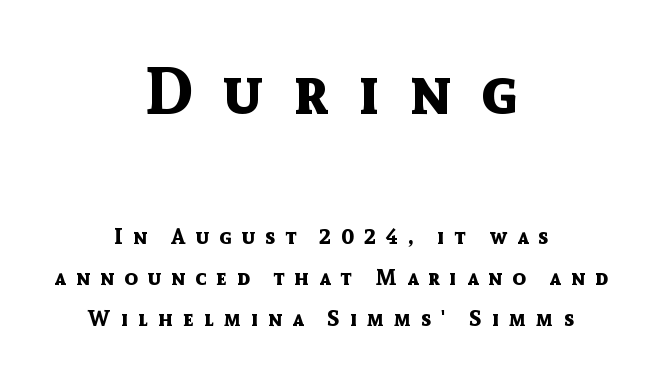
The image shows 66 px bold sans-serif type, upright; set centered, line spacing 1.87x, unusually wide letter spacing (+0.45 em), not underlined; the first (top) block is 3.0x larger; a medium x-height.
